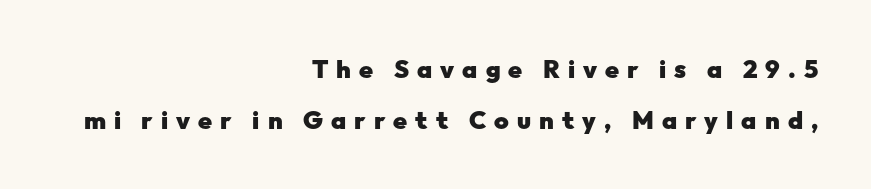
Q: Is the text bold? A: Yes.
Q: Is the text italic (slanted)? A: No, it is upright.
Q: Is the text underlined? A: No.
Q: How is the paragraph aligned? A: Right-aligned.
Q: Is the spacing between letters normal or unusually wide? A: Unusually wide.
Q: Is the spacing between lines tight, normal or loose? A: Loose.
